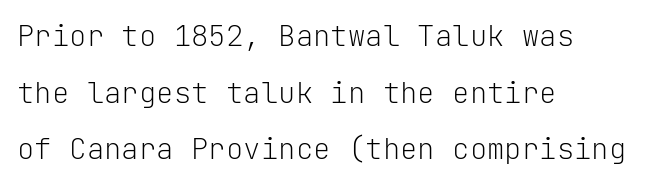
The face used here is rendered with its standard letterfit. Underline: absent. Every stem runs plumb, perpendicular to the baseline. Fixed-width glyphs throughout — classic coding-font behaviour. The leading is generous, giving the passage an open texture. Reading down the block, your eye returns to a fixed left position each line.
